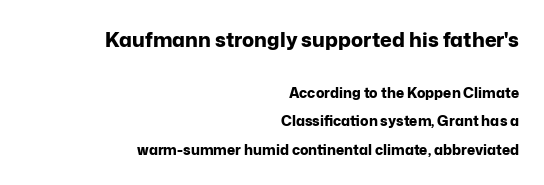
{"italic": "no", "bold": "yes", "underline": "no", "align": "right", "line_spacing": "loose", "line_spacing_ratio": 2.04, "letter_spacing": "normal", "letter_spacing_em": 0.0, "larger_block": "first", "size_ratio": 1.43, "glyph_px": 20}
